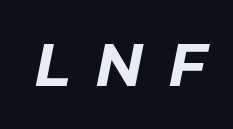
Spacing verdict: proportional, widths tailored to each character. Every letter is thick-stroked: bold, no question. Words appear elongated and porous because spacing is wide. The area under the type is left untouched.
